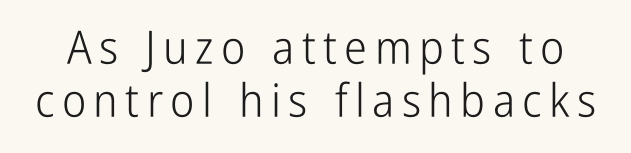
{"serif": "no", "italic": "no", "bold": "no", "weight": "light", "width": "condensed", "stroke_contrast": "low", "x_height": "medium", "monospaced": "no", "underline": "no", "line_spacing": "tight", "line_spacing_ratio": 1.15, "glyph_px": 46}
